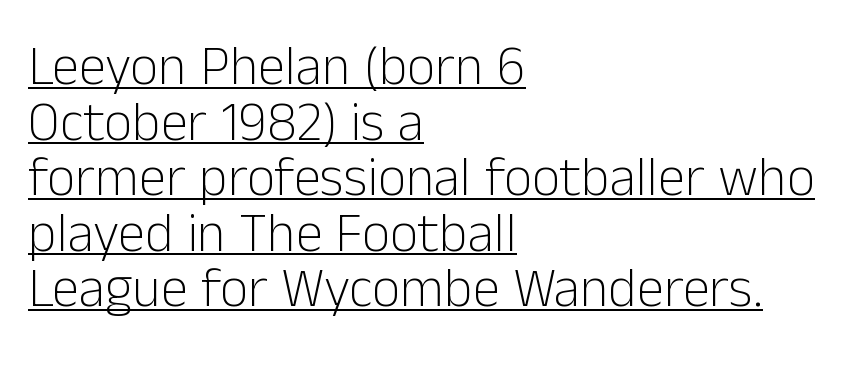
{"serif": "no", "italic": "no", "bold": "no", "weight": "light", "width": "normal", "stroke_contrast": "low", "x_height": "medium", "monospaced": "no", "underline": "yes", "align": "left", "line_spacing": "tight", "line_spacing_ratio": 1.01, "letter_spacing": "normal", "letter_spacing_em": 0.0, "glyph_px": 55}
